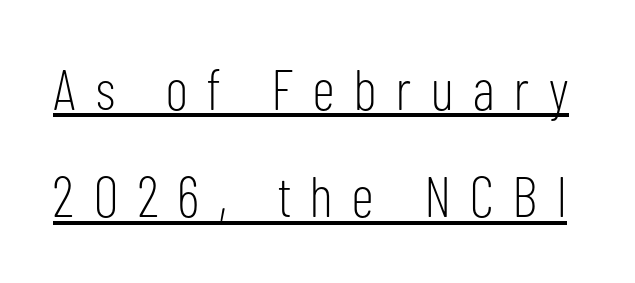
Q: Is the text bold? A: No.
Q: Is the text italic (slanted)? A: No, it is upright.
Q: Is the typeface a serif or a sans-serif typeface? A: Sans-serif.
Q: Is the text underlined? A: Yes.
Q: Is the spacing between letters normal or unusually wide? A: Unusually wide.
Q: Width (condensed, normal, or wide)? A: Condensed.
Q: Stroke contrast? A: Low.
Q: x-height? A: Medium.
Q: Monospaced? A: No.
